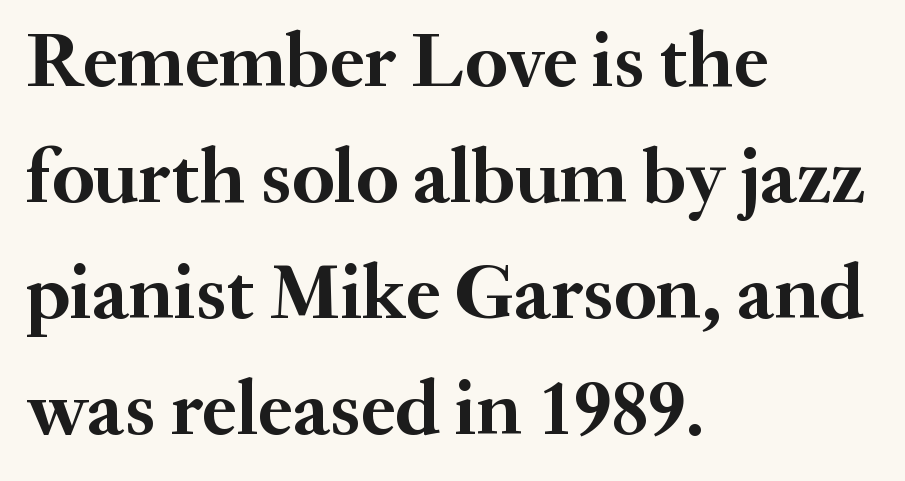
The image shows 79 px semibold serif type, upright; set left-aligned, normal line spacing (1.47x), normal letter spacing, not underlined; medium stroke contrast and a small x-height.
